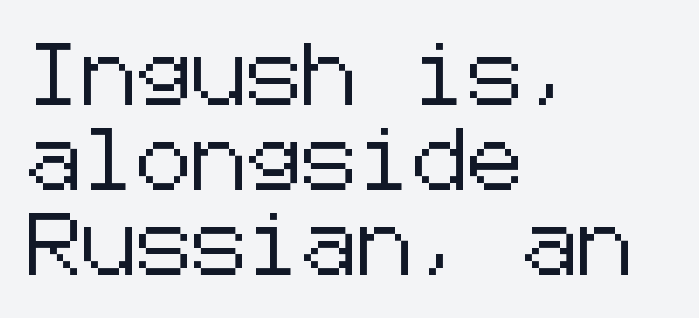
Q: Is the text italic (slanted)? A: No, it is upright.
Q: Is the typeface a serif or a sans-serif typeface? A: Sans-serif.
Q: Is the text underlined? A: No.
Q: How is the paragraph aligned? A: Left-aligned.
Q: Is the spacing between letters normal or unusually wide? A: Normal.
Q: Is the spacing between lines tight, normal or loose? A: Normal.
Q: Width (condensed, normal, or wide)? A: Normal.
Q: Stroke contrast? A: Low.
Q: x-height? A: Medium.
